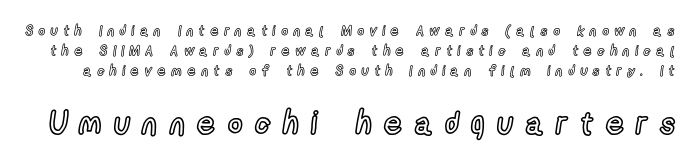
Here the glyphs are tracked loosely, breaking word shapes into spaced letters. These lines sit exactly where default settings would place them. This sample has the flowing, uneven cadence of proportional lettering.
